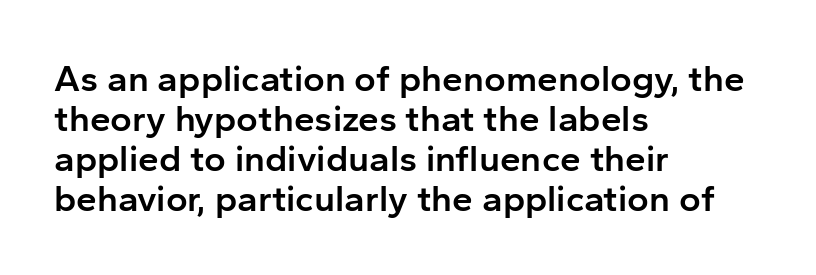
Descenders are the only things crossing below the line. This is the regular roman posture of the typeface. The glyphs have the mass of a demibold cut, below bold. Type style note: lacks serifs. Here the glyphs are tracked normally, forming tight word shapes.
